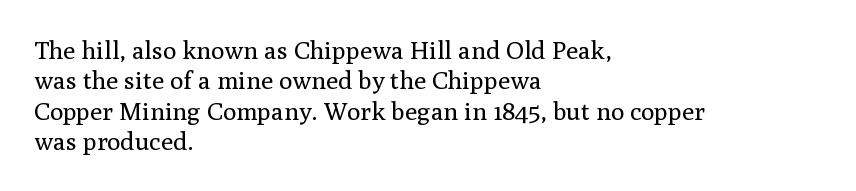
{"italic": "no", "bold": "no", "underline": "no", "align": "left", "line_spacing_ratio": 1.22, "letter_spacing": "normal", "letter_spacing_em": 0.0, "glyph_px": 25}
